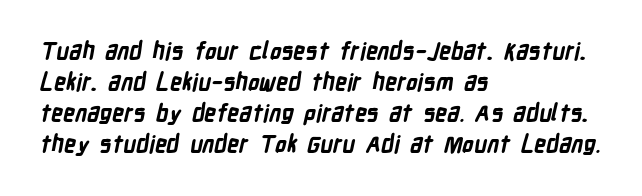
Q: Is the text bold? A: Yes.
Q: Is the text underlined? A: No.
Q: How is the paragraph aligned? A: Left-aligned.
Q: Is the spacing between letters normal or unusually wide? A: Normal.
Q: Is the spacing between lines tight, normal or loose? A: Normal.
